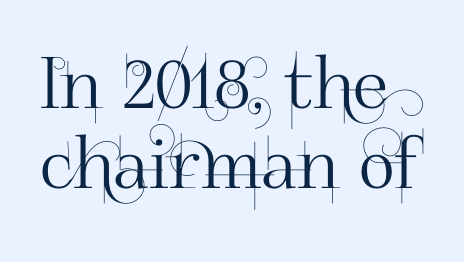
The horizontal fit of the characters is conventional and even. Posture: straight, roman, zero tilt. A typesetter would label this face a sans. Leading: reduced.
